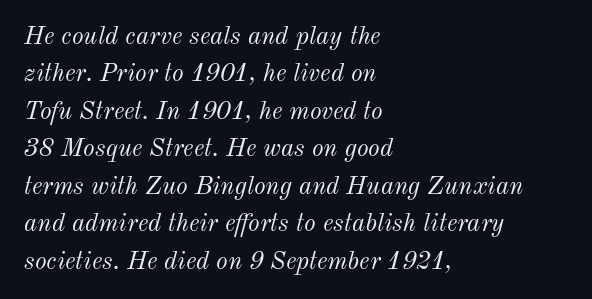
{"italic": "yes", "lean": "right", "slant_degrees": 12, "bold": "no", "underline": "no", "align": "left", "line_spacing": "normal", "line_spacing_ratio": 1.5, "letter_spacing": "normal", "letter_spacing_em": 0.0, "glyph_px": 25}
